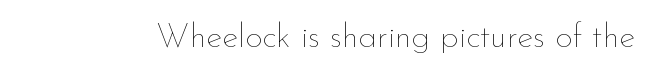
Q: Is the text bold? A: No.
Q: Is the text italic (slanted)? A: No, it is upright.
Q: Is the text underlined? A: No.
Q: Is the spacing between letters normal or unusually wide? A: Normal.
Q: Width (condensed, normal, or wide)? A: Normal.
Q: Stroke contrast? A: Low.
Q: x-height? A: Small.
Q: Monospaced? A: No.
